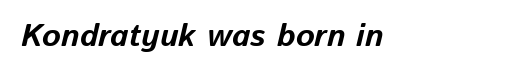
The image shows 32 px bold type, italic (leaning right); set normal letter spacing, not underlined; low stroke contrast and a medium x-height.
